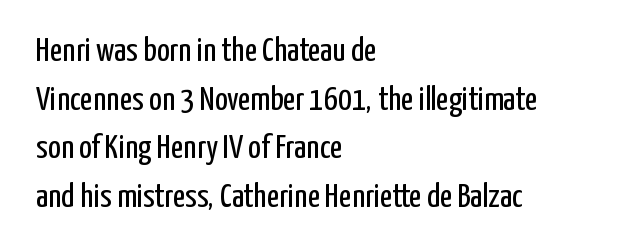
Q: Is the text bold? A: No.
Q: Is the text italic (slanted)? A: No, it is upright.
Q: Is the typeface a serif or a sans-serif typeface? A: Sans-serif.
Q: Is the text underlined? A: No.
Q: How is the paragraph aligned? A: Left-aligned.
Q: Is the spacing between letters normal or unusually wide? A: Normal.
Q: Is the spacing between lines tight, normal or loose? A: Normal.
Q: Width (condensed, normal, or wide)? A: Condensed.
Q: Stroke contrast? A: Low.
Q: x-height? A: Medium.
Q: Monospaced? A: No.
